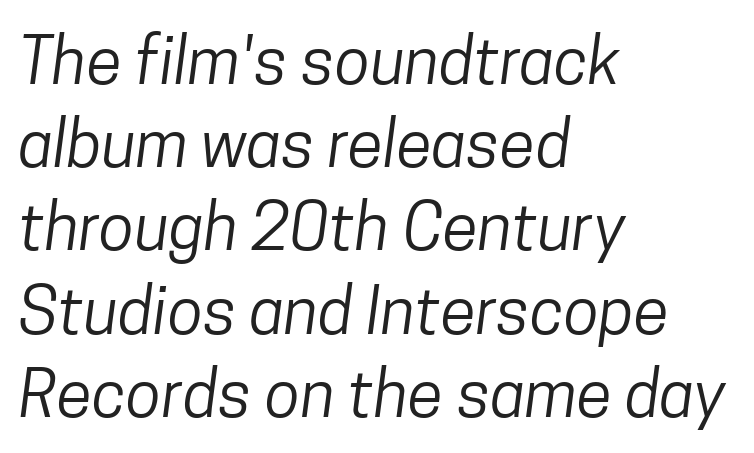
{"serif": "no", "bold": "no", "weight": "regular", "width": "condensed", "stroke_contrast": "low", "x_height": "medium", "monospaced": "no", "underline": "no", "align": "left", "line_spacing": "normal", "line_spacing_ratio": 1.28, "letter_spacing": "normal", "letter_spacing_em": 0.0, "glyph_px": 65}
